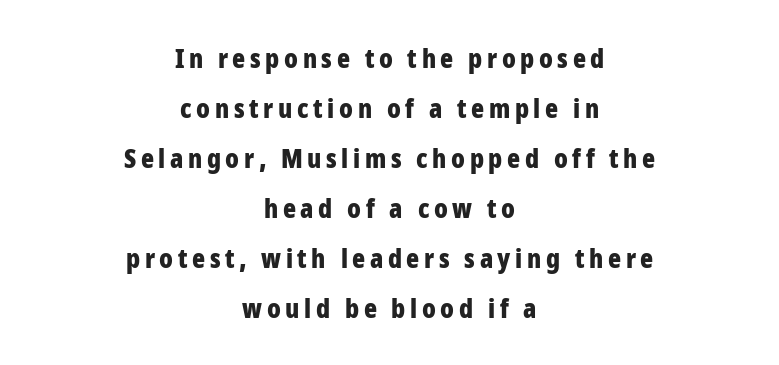
{"italic": "no", "bold": "yes", "underline": "no", "align": "center", "line_spacing_ratio": 1.85, "glyph_px": 27}
